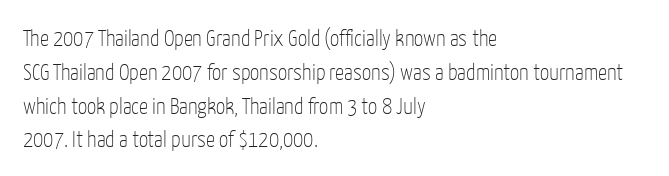
Just letters on the line, the space beneath them empty. Evenly set lines give the paragraph a standard silhouette. Heft: none added — not bold. Notice how the passage keeps a crisp vertical edge on the left only. No extra tracking has been applied to these lines. A roman cut, with each character standing at attention.
